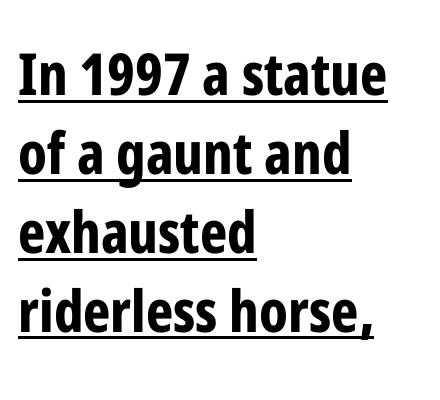
Here the designer chose a conventional face with non-uniform glyph widths. The passage shown is emphatically bold. Compared with undecorated copy, this sample adds a rule below the words. Each word holds together tightly as a unit, with standard inter-letter gaps. Observe the absence of serifs on each vertical stroke in this sample.
